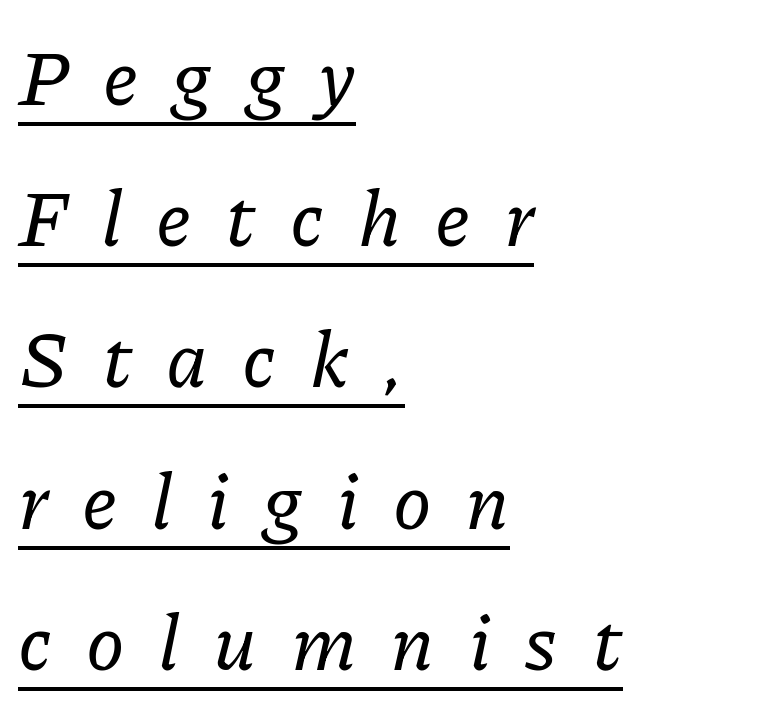
{"serif": "yes", "italic": "yes", "lean": "right", "slant_degrees": 11, "width": "normal", "stroke_contrast": "low", "x_height": "medium", "monospaced": "no", "underline": "yes", "align": "left", "line_spacing_ratio": 1.81, "letter_spacing": "wide", "letter_spacing_em": 0.43, "glyph_px": 78}
